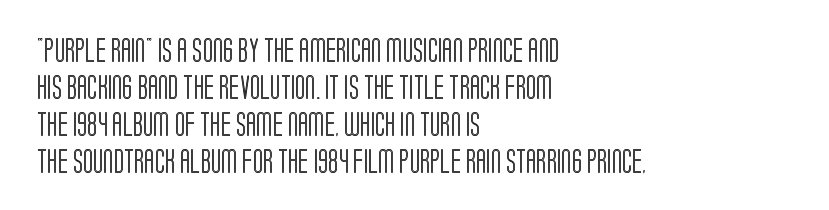
The image shows 24 px text type, upright; set left-aligned, normal line spacing (1.54x), normal letter spacing, not underlined.
